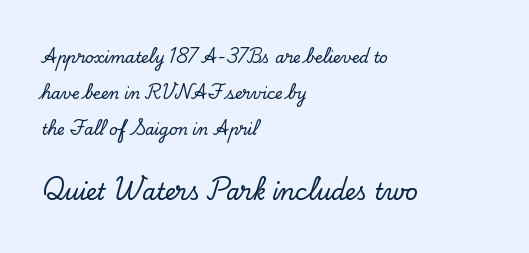
Honestly, the rows look like they've been pulled way apart. The passage shown begins with its smaller block and ends with its larger one. No extra tracking has been applied to these lines. These lines stack with their left ends in a neat column.
